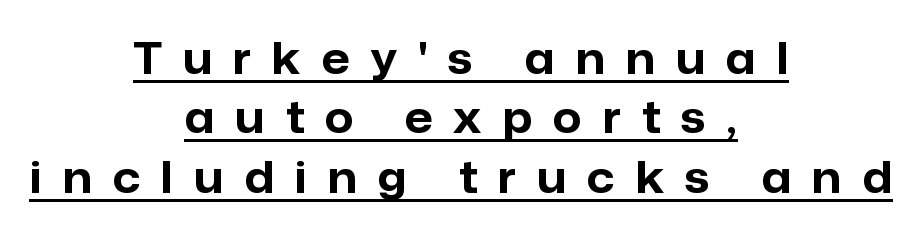
Q: Is the text bold? A: Yes.
Q: Is the text italic (slanted)? A: No, it is upright.
Q: Is the typeface a serif or a sans-serif typeface? A: Sans-serif.
Q: Is the text underlined? A: Yes.
Q: How is the paragraph aligned? A: Centered.
Q: Is the spacing between letters normal or unusually wide? A: Unusually wide.
Q: Is the spacing between lines tight, normal or loose? A: Normal.
Q: Width (condensed, normal, or wide)? A: Normal.
Q: Stroke contrast? A: Low.
Q: x-height? A: Medium.
Q: Monospaced? A: No.
